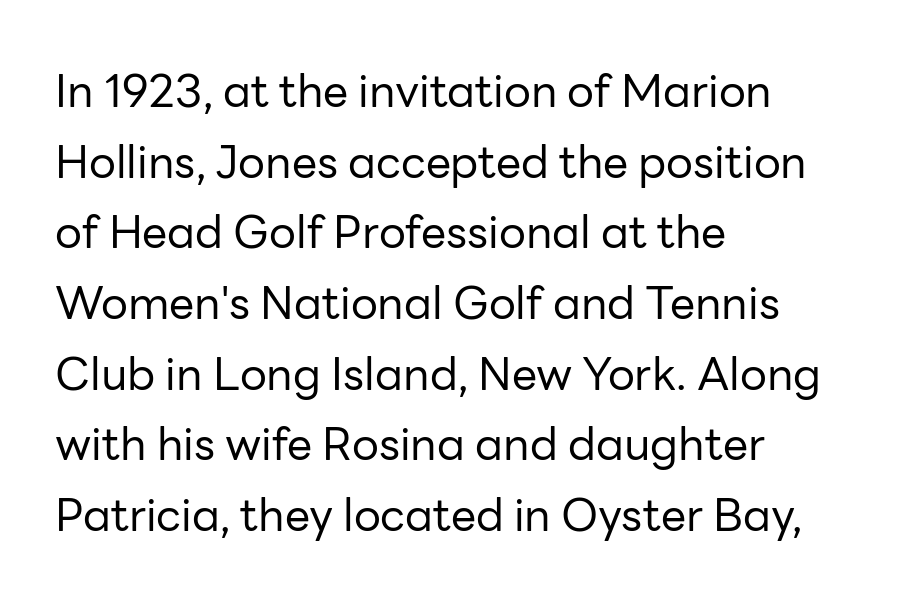
The image shows 45 px regular-weight sans-serif type, upright; set left-aligned, normal line spacing (1.57x), normal letter spacing, not underlined; low stroke contrast and a medium x-height.
